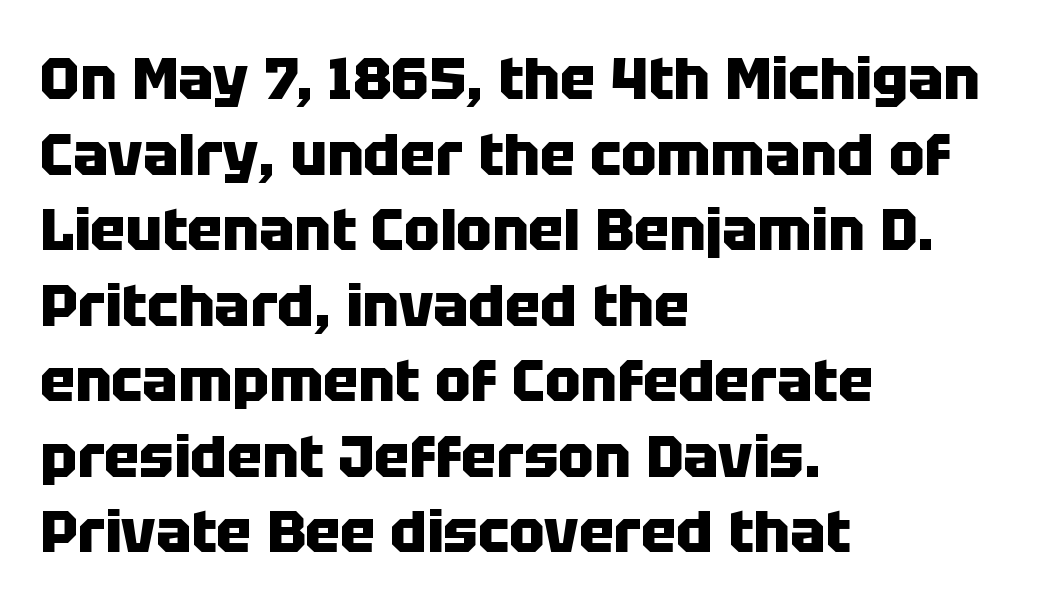
Q: Is the text bold? A: Yes.
Q: Is the text italic (slanted)? A: No, it is upright.
Q: Is the typeface a serif or a sans-serif typeface? A: Sans-serif.
Q: Is the text underlined? A: No.
Q: How is the paragraph aligned? A: Left-aligned.
Q: Is the spacing between letters normal or unusually wide? A: Normal.
Q: Is the spacing between lines tight, normal or loose? A: Normal.
Q: Width (condensed, normal, or wide)? A: Normal.
Q: Stroke contrast? A: Low.
Q: x-height? A: Large.
Q: Monospaced? A: No.
